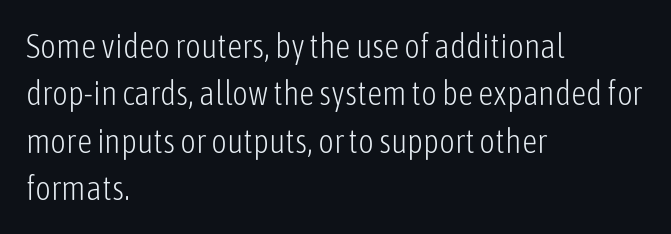
The image shows 34 px light, condensed sans-serif type, upright; set left-aligned, normal line spacing (1.39x), normal letter spacing, not underlined; low stroke contrast and a medium x-height.
